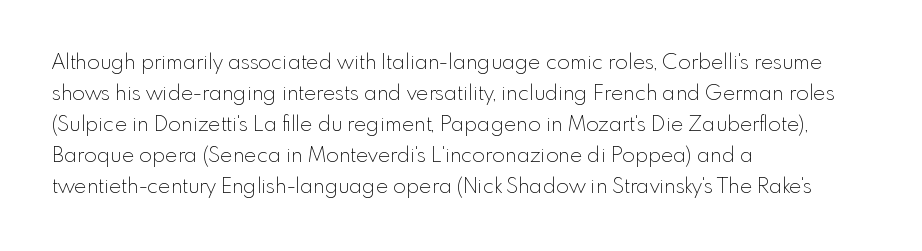
{"italic": "no", "bold": "no", "underline": "no", "align": "left", "line_spacing": "normal", "line_spacing_ratio": 1.48, "letter_spacing": "normal", "letter_spacing_em": 0.0, "glyph_px": 21}
